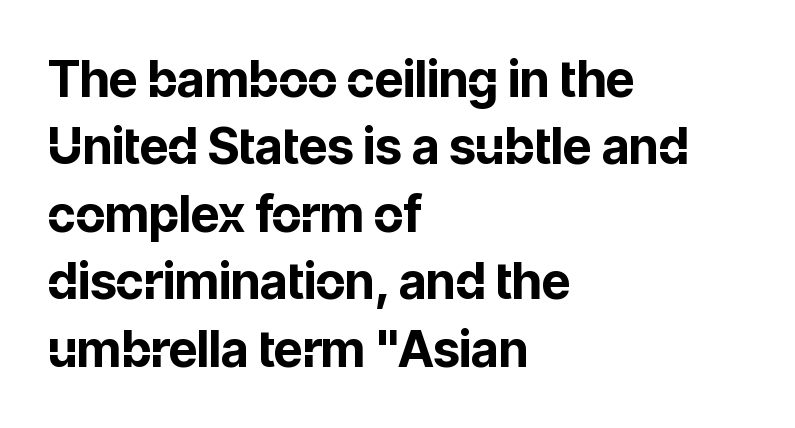
The image shows 50 px bold sans-serif type, upright; set left-aligned, normal line spacing (1.35x), normal letter spacing, not underlined; low stroke contrast and a medium x-height.
